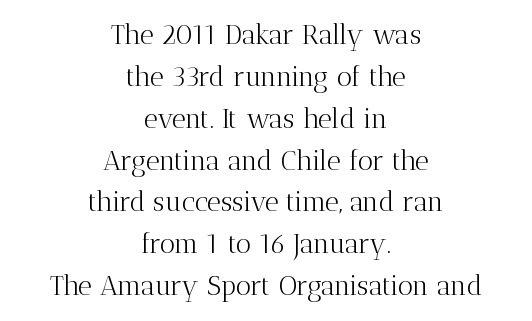
Q: Is the text bold? A: No.
Q: Is the text italic (slanted)? A: No, it is upright.
Q: Is the text underlined? A: No.
Q: How is the paragraph aligned? A: Centered.
Q: Is the spacing between letters normal or unusually wide? A: Normal.
Q: Is the spacing between lines tight, normal or loose? A: Normal.
